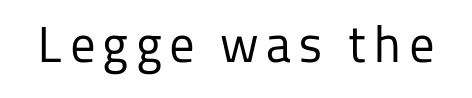
Q: Is the text bold? A: No.
Q: Is the text italic (slanted)? A: No, it is upright.
Q: Is the typeface a serif or a sans-serif typeface? A: Sans-serif.
Q: Is the text underlined? A: No.
Q: Width (condensed, normal, or wide)? A: Normal.
Q: Stroke contrast? A: Low.
Q: x-height? A: Medium.
Q: Monospaced? A: No.
